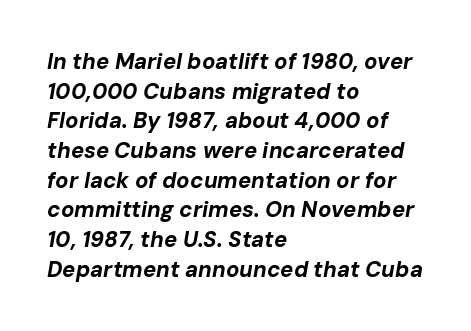
{"italic": "yes", "lean": "right", "slant_degrees": 10, "bold": "yes", "underline": "no", "align": "left", "line_spacing": "normal", "line_spacing_ratio": 1.35, "letter_spacing": "normal", "letter_spacing_em": 0.0, "glyph_px": 22}
